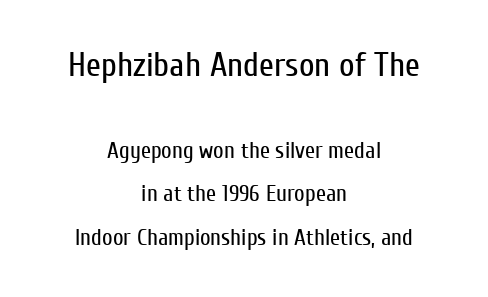
Q: Is the text bold? A: No.
Q: Is the text italic (slanted)? A: No, it is upright.
Q: Is the typeface a serif or a sans-serif typeface? A: Sans-serif.
Q: Is the text underlined? A: No.
Q: How is the paragraph aligned? A: Centered.
Q: Is the spacing between letters normal or unusually wide? A: Normal.
Q: Is the spacing between lines tight, normal or loose? A: Loose.
Q: Which block of text is set in a larger size, the first (top) or the second (bottom)? A: The first (top) one.
Q: Width (condensed, normal, or wide)? A: Condensed.
Q: Stroke contrast? A: Low.
Q: x-height? A: Medium.
Q: Monospaced? A: No.
